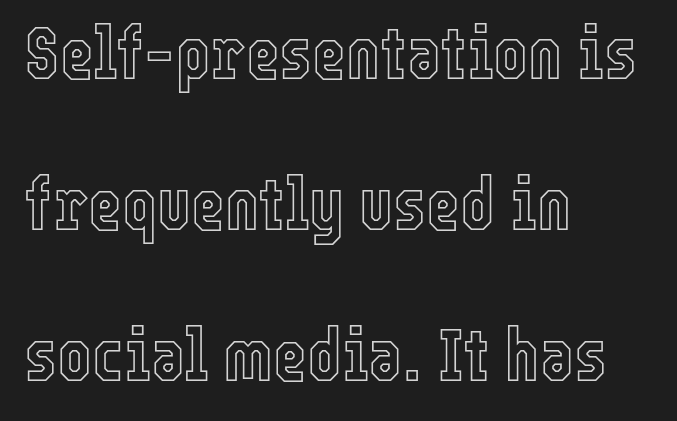
{"italic": "no", "width": "condensed", "x_height": "medium", "monospaced": "no", "underline": "no", "align": "left", "line_spacing": "loose", "line_spacing_ratio": 2.07, "letter_spacing": "normal", "letter_spacing_em": 0.0, "glyph_px": 73}
